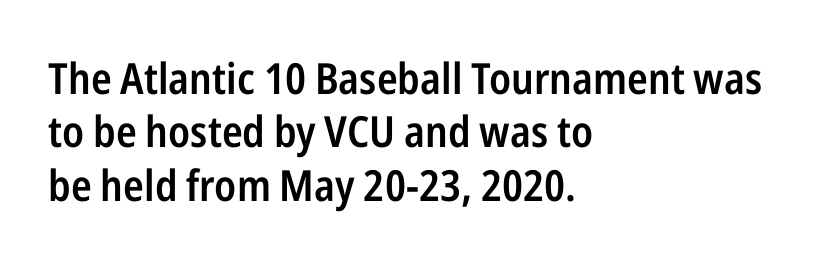
Q: Is the text bold? A: Semi-bold.
Q: Is the text italic (slanted)? A: No, it is upright.
Q: Is the typeface a serif or a sans-serif typeface? A: Sans-serif.
Q: Is the text underlined? A: No.
Q: How is the paragraph aligned? A: Left-aligned.
Q: Is the spacing between letters normal or unusually wide? A: Normal.
Q: Width (condensed, normal, or wide)? A: Condensed.
Q: Stroke contrast? A: Low.
Q: x-height? A: Medium.
Q: Monospaced? A: No.
